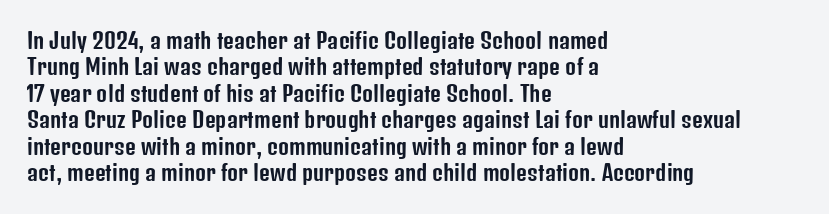
{"italic": "no", "underline": "no", "align": "left", "line_spacing": "normal", "line_spacing_ratio": 1.26, "letter_spacing": "normal", "letter_spacing_em": 0.0, "glyph_px": 21}
